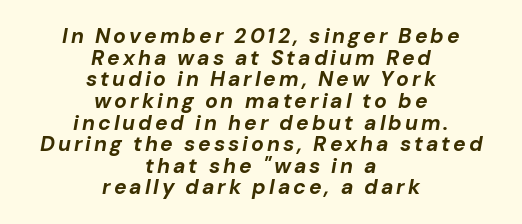
{"italic": "yes", "lean": "right", "slant_degrees": 10, "bold": "yes", "underline": "no", "align": "center", "line_spacing": "tight", "line_spacing_ratio": 1.03, "glyph_px": 21}
